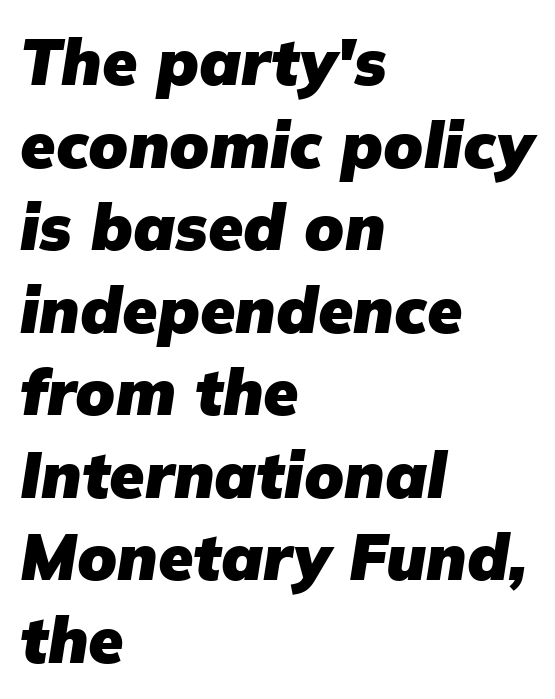
In terms of letterspacing, this is plain default setting. Here the designer chose a conventional face with non-uniform glyph widths. Compared with a centered layout, this one pins lines to the left instead. Quick note: italic. The glyphs have the mass of a bold cut. A typesetter would call this leading conventional body-copy spacing.
